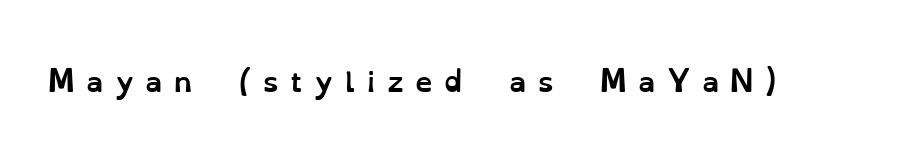
The specimen reads as upright at a glance. These lines carry a lot of weight — the face is fully bold. Spacing verdict: proportional, widths tailored to each character. The specimen omits any rule beneath the text block's lines. The tracking jumps out immediately: characters are airy and widely separated.
